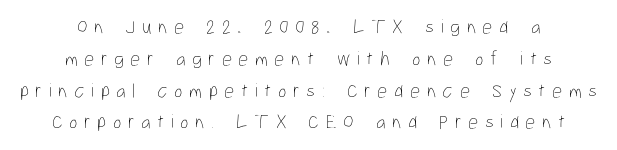
The image shows 20 px text type, upright; set centered, normal line spacing (1.59x), unusually wide letter spacing (+0.33 em), not underlined.
